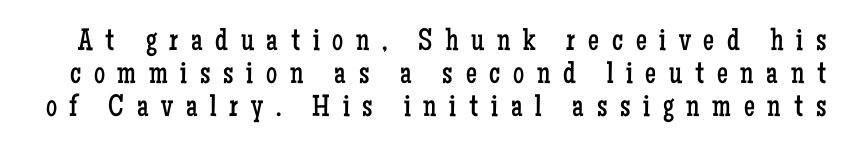
The image shows 31 px regular-weight, condensed serif type, upright; set tight line spacing (1.06x), unusually wide letter spacing (+0.41 em), not underlined; low stroke contrast and a medium x-height.
